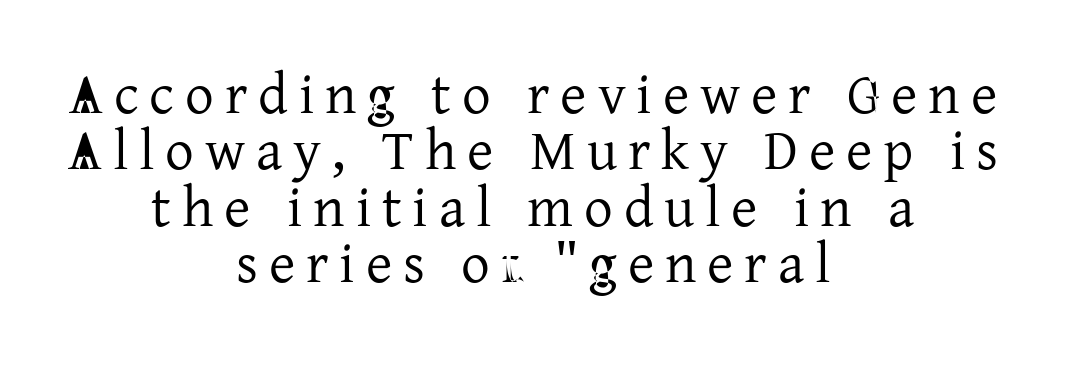
Reading down the column, the eye jumps only a short way to each next line. I'd call this a serif setting — the letters wear small feet. Notice how the stems are strictly vertical — no italics here. The passage shown is not underscored anywhere.
